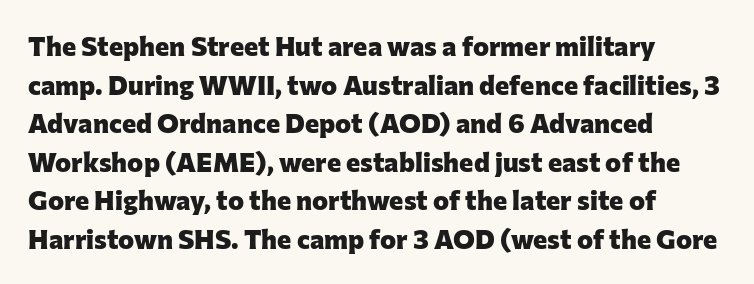
Q: Is the text bold? A: Yes.
Q: Is the text italic (slanted)? A: No, it is upright.
Q: Is the text underlined? A: No.
Q: How is the paragraph aligned? A: Left-aligned.
Q: Is the spacing between letters normal or unusually wide? A: Normal.
Q: Is the spacing between lines tight, normal or loose? A: Normal.
